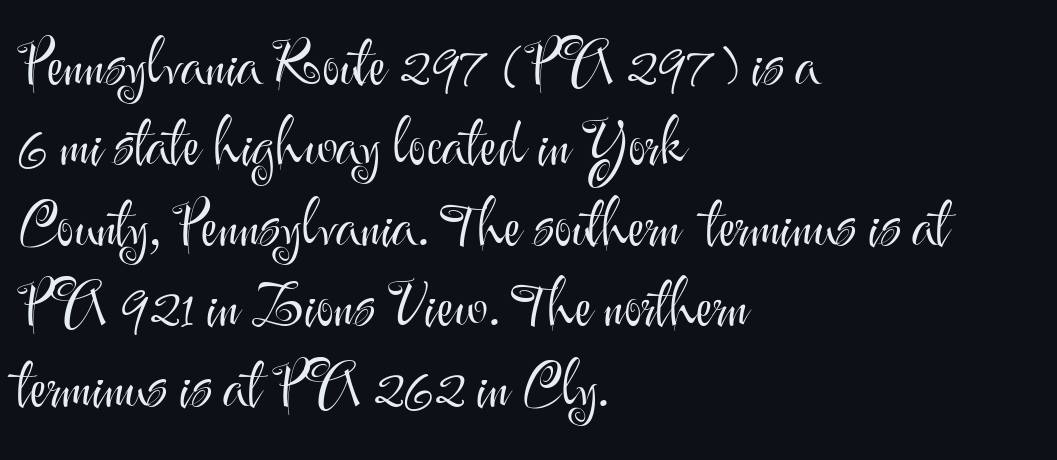
The image shows 60 px light sans-serif type; set left-aligned, normal line spacing (1.34x), normal letter spacing, not underlined; medium stroke contrast and a small x-height.
